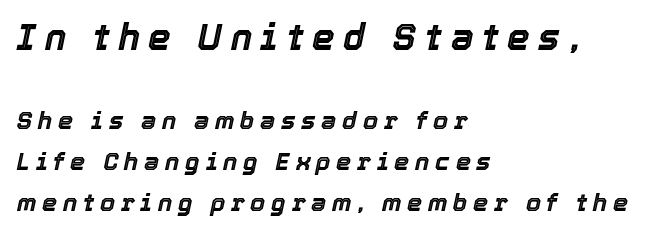
Glyph-to-glyph distance is far greater than everyday printed text. Is this a fixed-width face? No — the glyphs have proportional, varying widths. Left-aligned paragraph, ragged on the right. Nobody drew a line under any word here. Observe the lean: these are italic letterforms.
